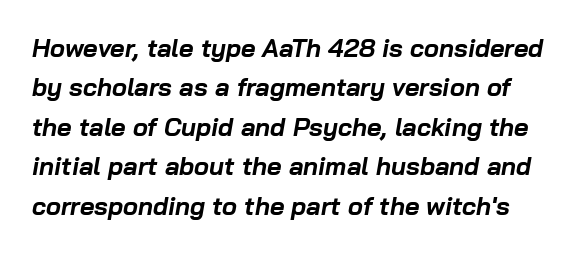
{"italic": "yes", "lean": "right", "slant_degrees": 10, "bold": "yes", "underline": "no", "line_spacing": "normal", "line_spacing_ratio": 1.58, "letter_spacing": "normal", "letter_spacing_em": 0.0, "glyph_px": 25}
